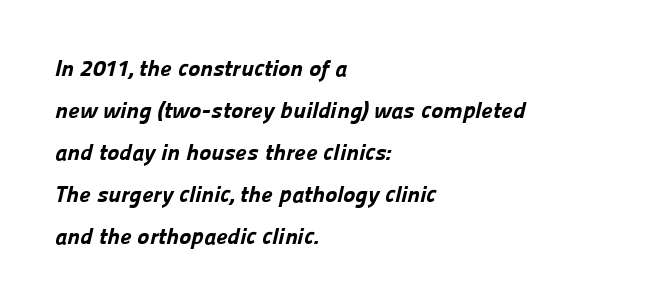
The image shows 23 px bold type; set left-aligned, line spacing 1.83x, normal letter spacing, not underlined.
